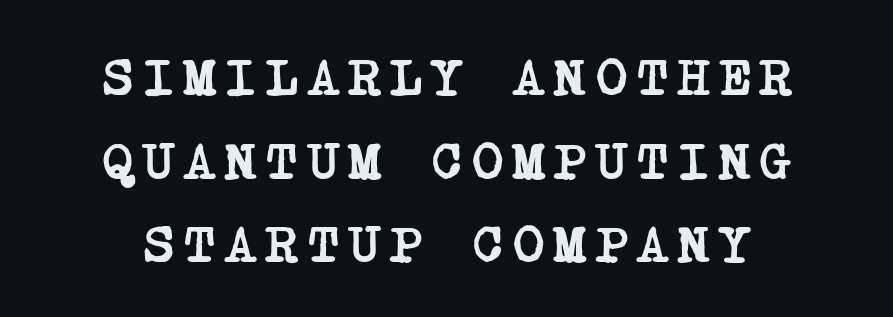
Q: Is the text bold? A: Yes.
Q: Is the typeface a serif or a sans-serif typeface? A: Serif.
Q: Is the text underlined? A: No.
Q: Is the spacing between lines tight, normal or loose? A: Normal.
Q: Width (condensed, normal, or wide)? A: Condensed.
Q: Stroke contrast? A: Low.
Q: x-height? A: Large.
